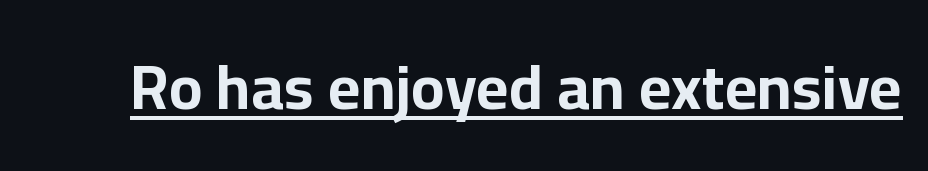
Check the space under the baseline: a stroke is drawn there. Its strokes are broad and dark, the hallmark of bold type. Characters remain perfectly vertical along every line. A typesetter would label this face a sans. You could call the tracking neutral — neither tight nor loose. Is this a fixed-width face? No — the glyphs have proportional, varying widths.
